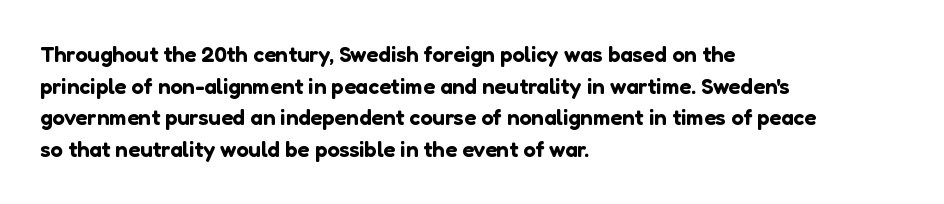
Q: Is the text italic (slanted)? A: No, it is upright.
Q: Is the text underlined? A: No.
Q: How is the paragraph aligned? A: Left-aligned.
Q: Is the spacing between letters normal or unusually wide? A: Normal.
Q: Is the spacing between lines tight, normal or loose? A: Normal.
